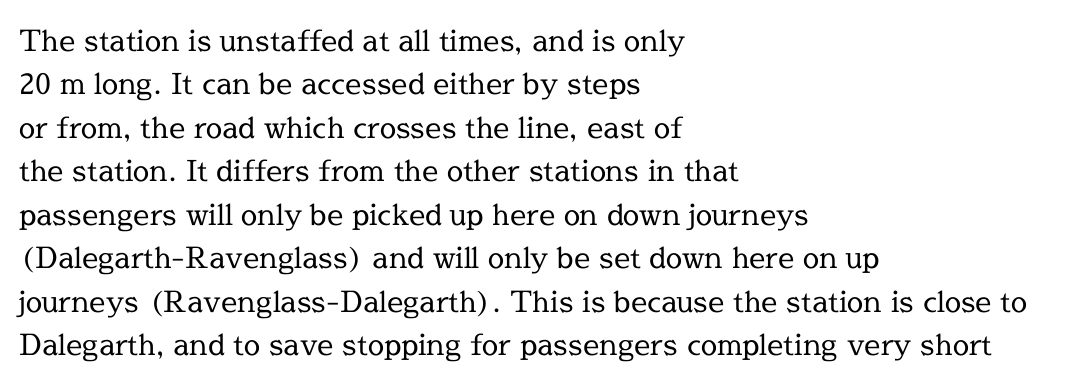
{"serif": "yes", "italic": "no", "bold": "no", "weight": "regular", "width": "normal", "x_height": "medium", "monospaced": "no", "underline": "no", "align": "left", "line_spacing": "normal", "line_spacing_ratio": 1.5, "letter_spacing": "normal", "letter_spacing_em": 0.0, "glyph_px": 29}
